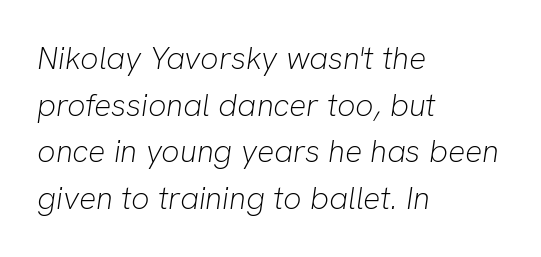
Q: Is the text bold? A: No.
Q: Is the text italic (slanted)? A: Yes, it leans right by about 8 degrees.
Q: Is the text underlined? A: No.
Q: How is the paragraph aligned? A: Left-aligned.
Q: Is the spacing between letters normal or unusually wide? A: Normal.
Q: Is the spacing between lines tight, normal or loose? A: Normal.
Q: Width (condensed, normal, or wide)? A: Normal.
Q: Stroke contrast? A: Low.
Q: x-height? A: Medium.
Q: Monospaced? A: No.
